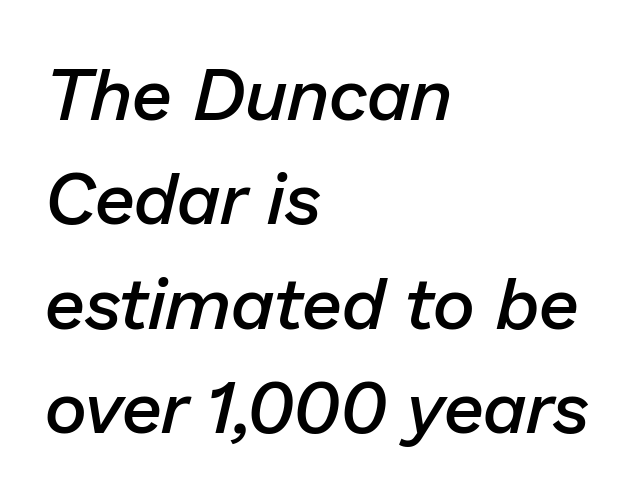
Q: Is the text bold? A: Semi-bold.
Q: Is the text italic (slanted)? A: Yes, it leans right by about 13 degrees.
Q: Is the text underlined? A: No.
Q: How is the paragraph aligned? A: Left-aligned.
Q: Is the spacing between letters normal or unusually wide? A: Normal.
Q: Is the spacing between lines tight, normal or loose? A: Normal.
Q: Width (condensed, normal, or wide)? A: Normal.
Q: Stroke contrast? A: Low.
Q: x-height? A: Medium.
Q: Monospaced? A: No.
